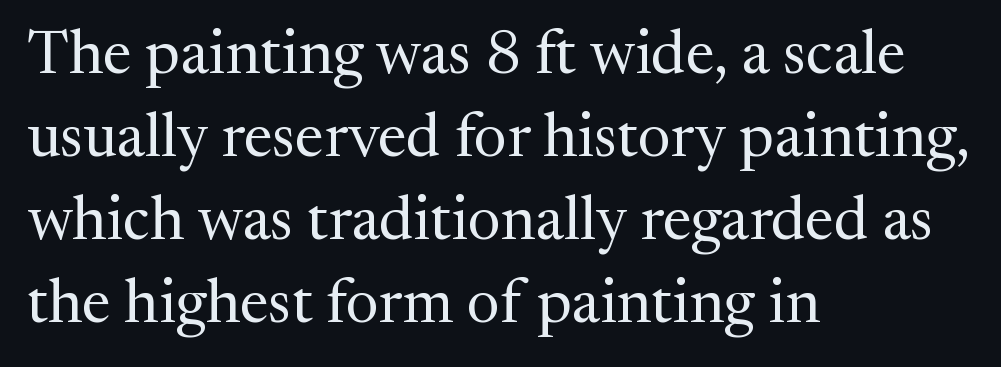
The image shows 62 px regular-weight serif type, upright; set left-aligned, normal line spacing (1.34x), normal letter spacing, not underlined; medium stroke contrast and a medium x-height.
